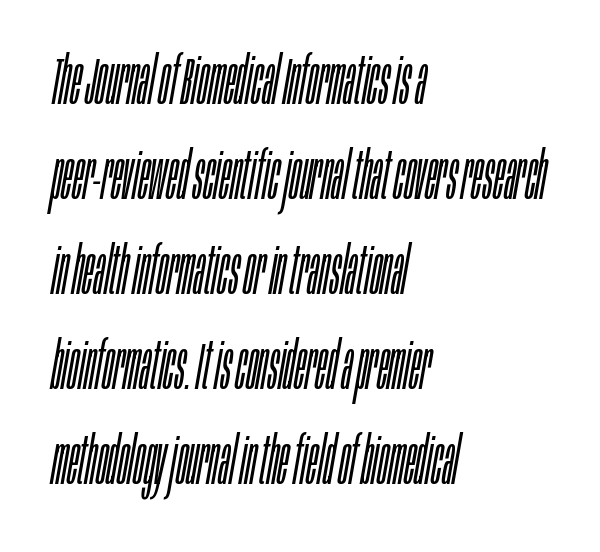
Q: Is the text bold? A: No.
Q: Is the text italic (slanted)? A: Yes, it leans right by about 10 degrees.
Q: Is the text underlined? A: No.
Q: How is the paragraph aligned? A: Left-aligned.
Q: Is the spacing between letters normal or unusually wide? A: Normal.
Q: Is the spacing between lines tight, normal or loose? A: Normal.
Q: Width (condensed, normal, or wide)? A: Condensed.
Q: Stroke contrast? A: Low.
Q: x-height? A: Large.
Q: Monospaced? A: No.
